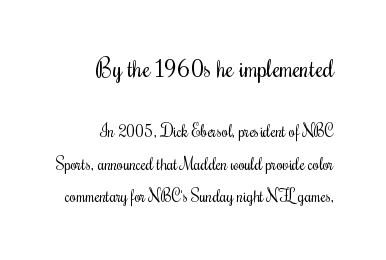
Type size steps down from the first block to the second. Does the leading feel generous? Absolutely, it's lavish. The paragraph shown leans on its right margin. The font sits on the lighter half of the weight spectrum, regular included.
